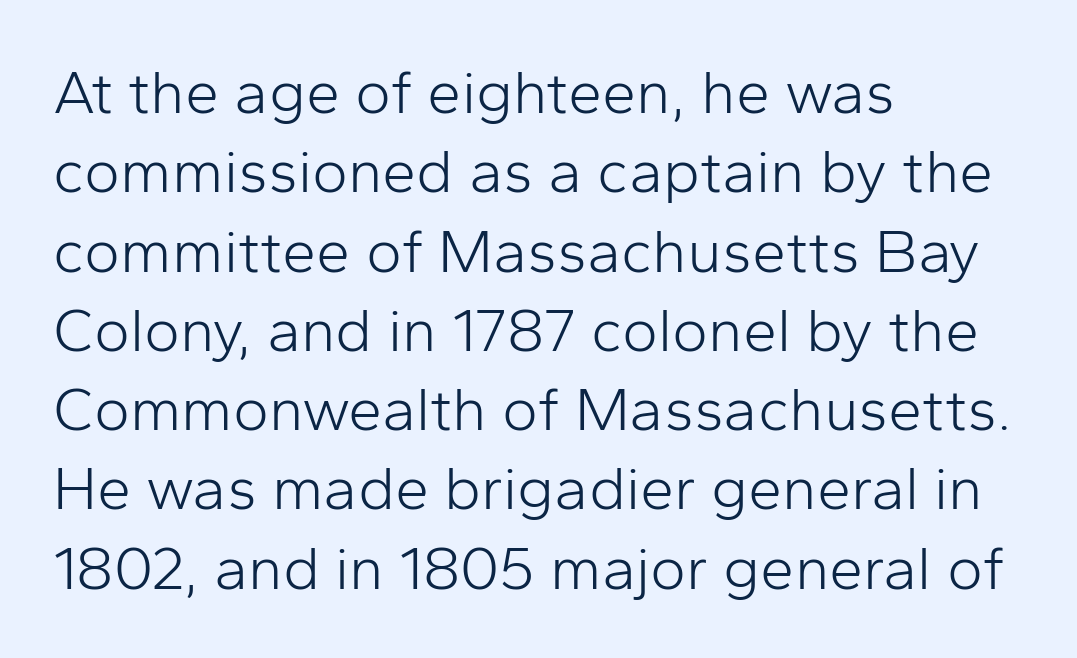
{"serif": "no", "italic": "no", "bold": "no", "weight": "light", "width": "normal", "stroke_contrast": "low", "x_height": "medium", "monospaced": "no", "underline": "no", "align": "left", "line_spacing": "normal", "line_spacing_ratio": 1.3, "letter_spacing": "normal", "letter_spacing_em": 0.0, "glyph_px": 61}
